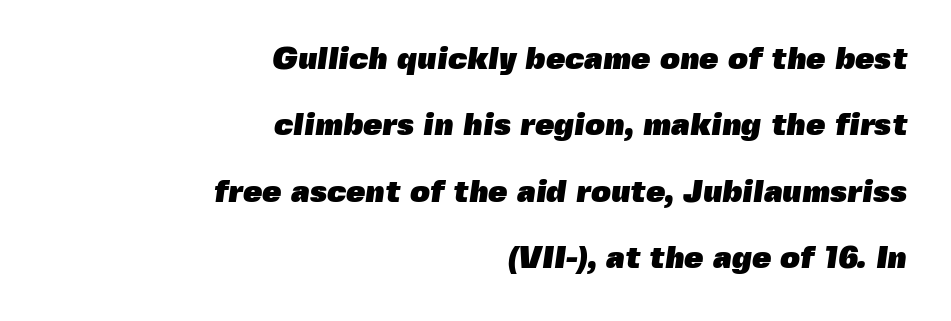
Q: Is the text bold? A: Yes.
Q: Is the typeface a serif or a sans-serif typeface? A: Sans-serif.
Q: Is the text underlined? A: No.
Q: How is the paragraph aligned? A: Right-aligned.
Q: Is the spacing between letters normal or unusually wide? A: Normal.
Q: Is the spacing between lines tight, normal or loose? A: Loose.
Q: Width (condensed, normal, or wide)? A: Normal.
Q: x-height? A: Medium.
Q: Monospaced? A: No.
